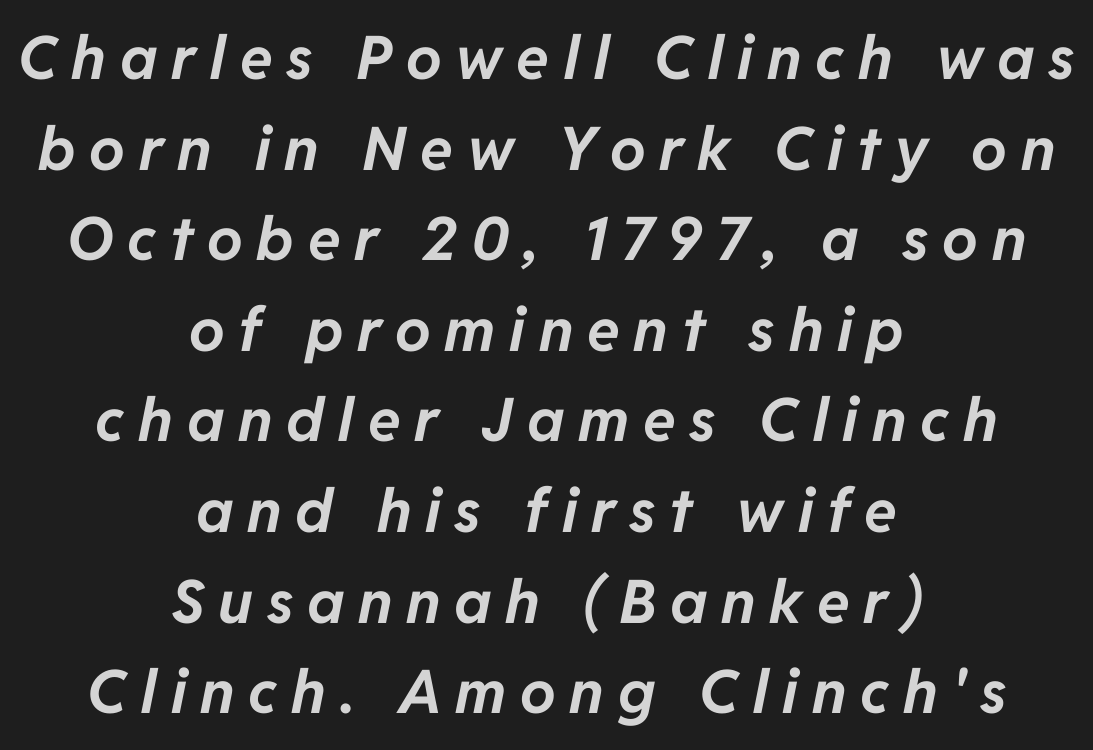
Looking at the ascenders, they clearly lean. In terms of leading, this rendering sits right in the middle. This sample is center-justified, so both line endings float freely. The face used here is rendered with a markedly widened letterfit. A dark, heavy texture on the line: the type is bold.
